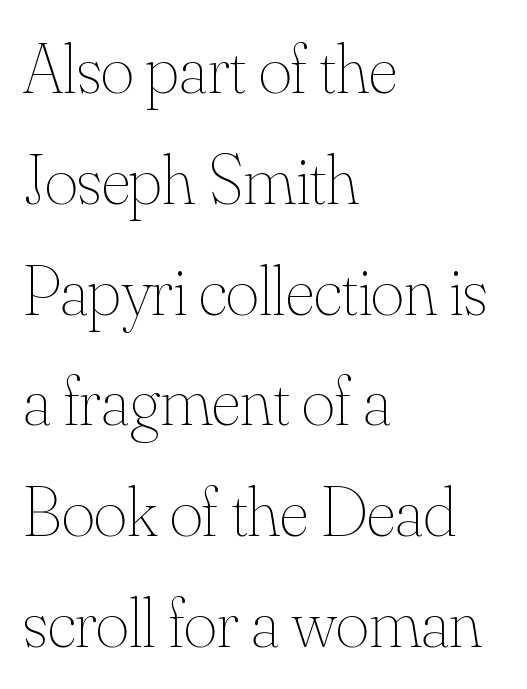
The image shows 71 px thin type, upright; set left-aligned, normal line spacing (1.56x), normal letter spacing, not underlined; medium stroke contrast and a small x-height.
